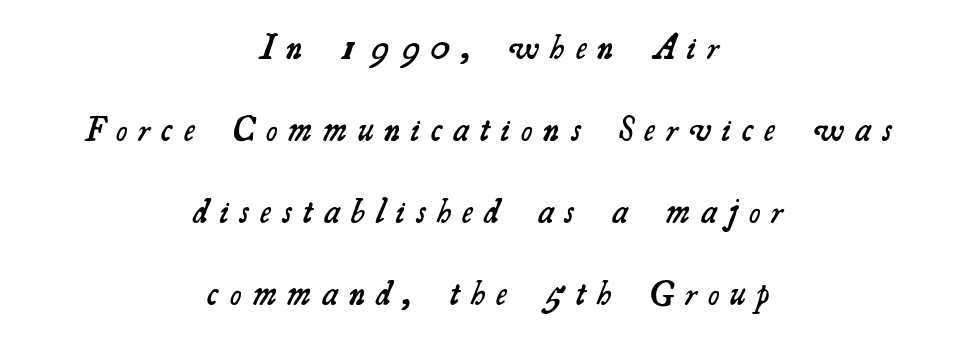
{"serif": "yes", "bold": "semi", "weight": "semibold", "width": "normal", "stroke_contrast": "medium", "x_height": "small", "monospaced": "no", "underline": "no", "align": "center", "line_spacing": "loose", "line_spacing_ratio": 2.41, "letter_spacing": "wide", "letter_spacing_em": 0.34, "glyph_px": 34}
